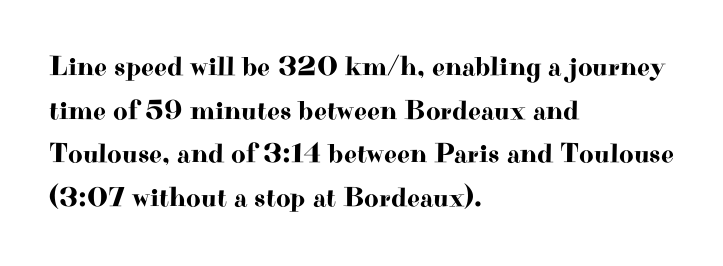
The image shows 28 px wide serif type, upright; set left-aligned, normal line spacing (1.56x), normal letter spacing, not underlined; high stroke contrast and a small x-height.
